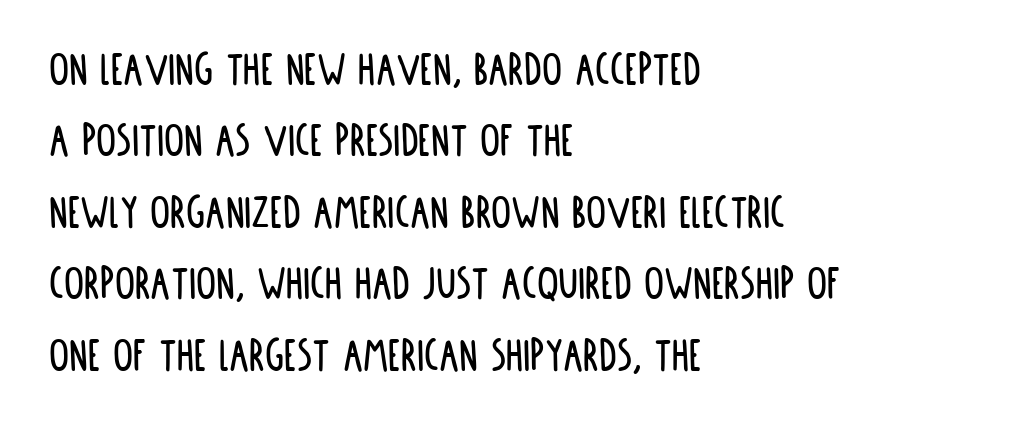
The image shows 50 px condensed sans-serif type, upright; set left-aligned, normal line spacing (1.43x), normal letter spacing, not underlined; low stroke contrast and a large x-height.
